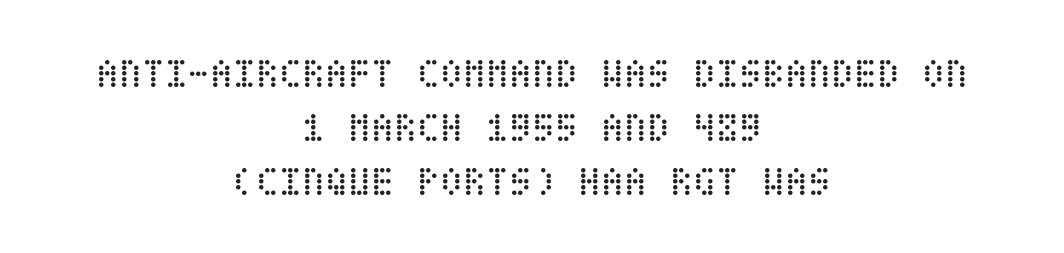
The image shows 42 px regular-weight, condensed type, upright; set centered, normal line spacing (1.28x), normal letter spacing, not underlined; low stroke contrast and a large x-height.
